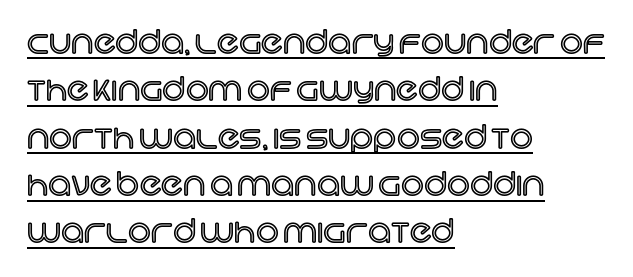
The image shows 32 px text type, upright; set left-aligned, normal line spacing (1.48x), normal letter spacing, underlined; a large x-height.
